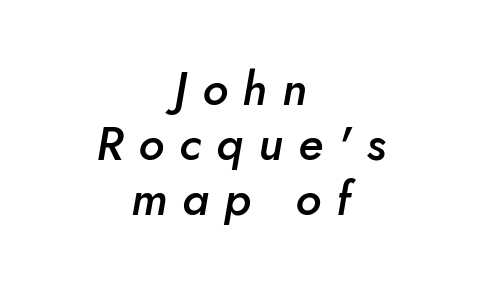
The image shows 47 px semibold type, italic (leaning right); set centered, line spacing 1.17x, unusually wide letter spacing (+0.32 em), not underlined; low stroke contrast and a small x-height.
